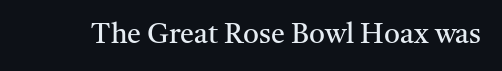
The image shows 28 px regular-weight serif type, upright; set normal letter spacing, not underlined; medium stroke contrast and a medium x-height.
